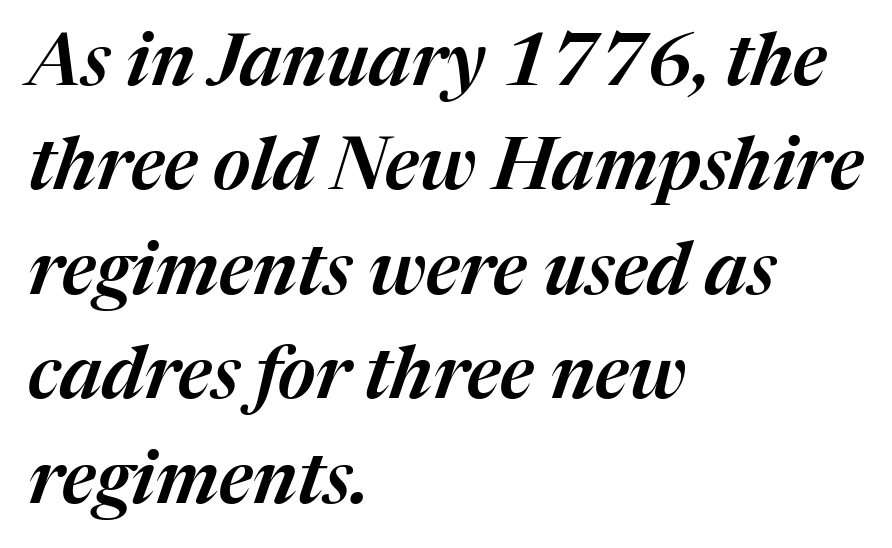
The image shows 73 px text type, italic (leaning right); set left-aligned, normal line spacing (1.43x), normal letter spacing, not underlined; medium stroke contrast and a medium x-height.
